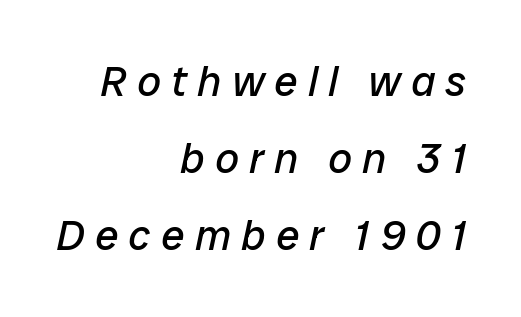
Q: Is the text bold? A: No.
Q: Is the text italic (slanted)? A: Yes, it leans right by about 12 degrees.
Q: Is the text underlined? A: No.
Q: How is the paragraph aligned? A: Right-aligned.
Q: Is the spacing between letters normal or unusually wide? A: Unusually wide.
Q: Width (condensed, normal, or wide)? A: Normal.
Q: Stroke contrast? A: Low.
Q: x-height? A: Medium.
Q: Monospaced? A: No.
